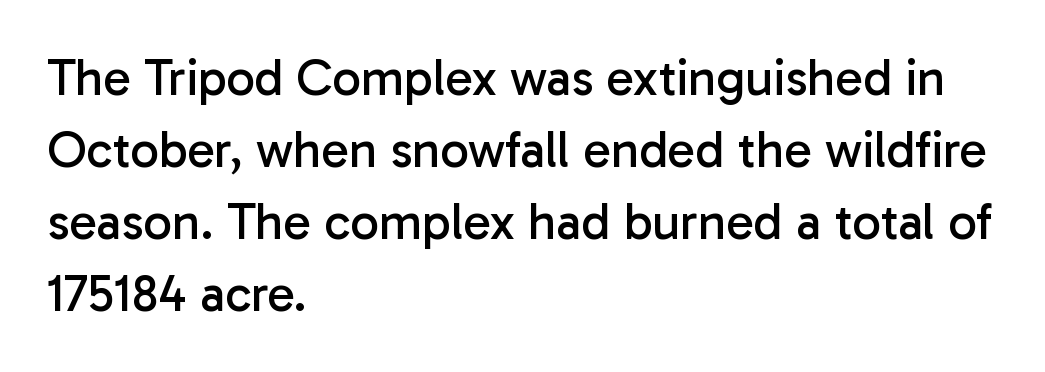
The image shows 51 px regular-weight sans-serif type, upright; set left-aligned, normal line spacing (1.41x), normal letter spacing, not underlined; low stroke contrast and a medium x-height.
